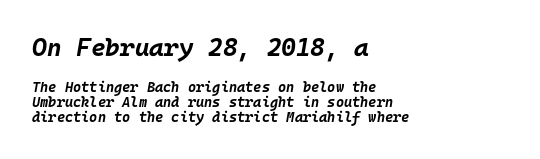
Q: Is the text bold? A: Yes.
Q: Is the text italic (slanted)? A: Yes, it leans right by about 10 degrees.
Q: Is the text underlined? A: No.
Q: How is the paragraph aligned? A: Left-aligned.
Q: Is the spacing between letters normal or unusually wide? A: Normal.
Q: Is the spacing between lines tight, normal or loose? A: Tight.
Q: Which block of text is set in a larger size, the first (top) or the second (bottom)? A: The first (top) one.
